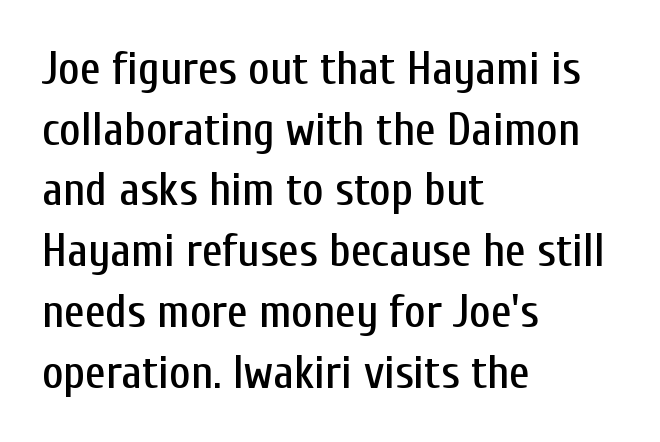
Q: Is the text italic (slanted)? A: No, it is upright.
Q: Is the typeface a serif or a sans-serif typeface? A: Sans-serif.
Q: Is the text underlined? A: No.
Q: How is the paragraph aligned? A: Left-aligned.
Q: Is the spacing between letters normal or unusually wide? A: Normal.
Q: Is the spacing between lines tight, normal or loose? A: Normal.
Q: Width (condensed, normal, or wide)? A: Condensed.
Q: Stroke contrast? A: Low.
Q: x-height? A: Medium.
Q: Monospaced? A: No.
